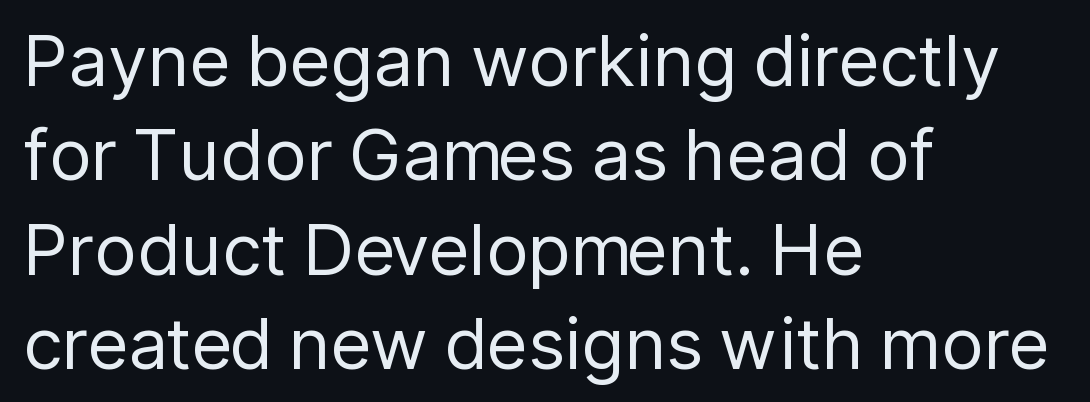
{"serif": "no", "italic": "no", "bold": "no", "weight": "regular", "width": "normal", "stroke_contrast": "low", "x_height": "medium", "monospaced": "no", "underline": "no", "align": "left", "line_spacing": "normal", "line_spacing_ratio": 1.33, "letter_spacing": "normal", "letter_spacing_em": 0.0, "glyph_px": 71}
